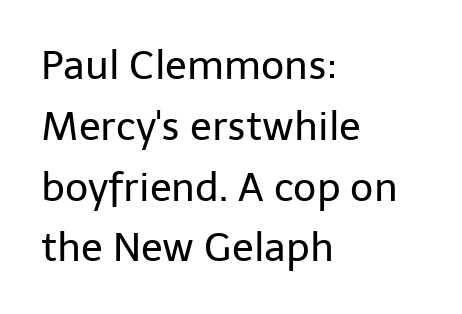
The image shows 40 px regular-weight sans-serif type, upright; set left-aligned, normal line spacing (1.52x), normal letter spacing, not underlined; low stroke contrast and a medium x-height.
